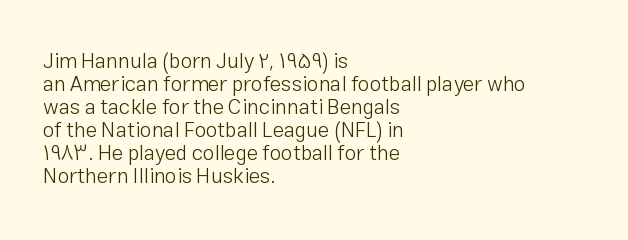
{"italic": "no", "bold": "no", "underline": "no", "align": "left", "line_spacing": "tight", "line_spacing_ratio": 1.1, "letter_spacing": "normal", "letter_spacing_em": 0.0, "glyph_px": 21}
